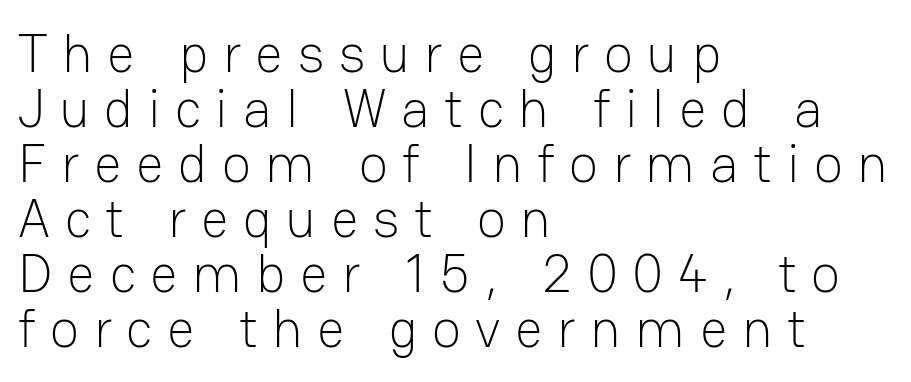
Glance below the letters and you will spot only blank space. The typeface has the unassuming heft of standard copy or less. Reading down the column, the eye jumps only a short way to each next line. The type family on display is of the sans-serif kind.
